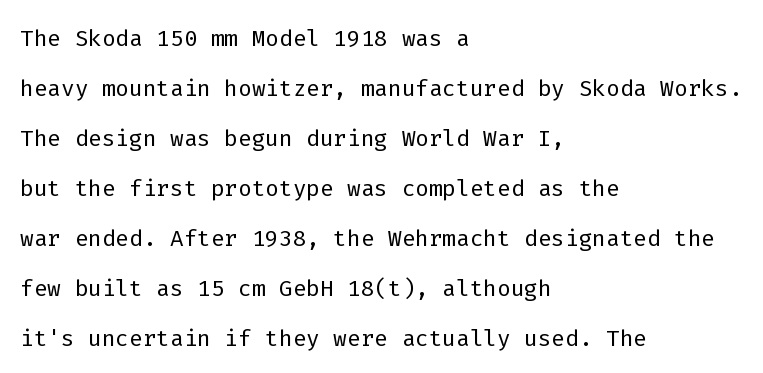
The strip under each line holds only bare page. Ordinary non-slanted type is in use. Weight: in the light-to-regular range. The letters march in equal steps, a hallmark of fixed-pitch type. Between one letter and the next there's only the usual sliver of space. Evenly set lines give the paragraph a standard silhouette.
